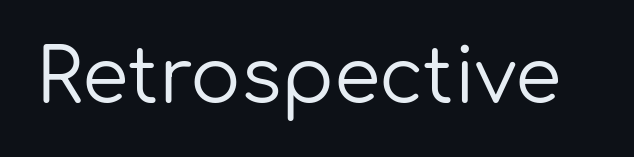
{"serif": "no", "italic": "no", "bold": "no", "weight": "regular", "width": "normal", "stroke_contrast": "low", "x_height": "medium", "monospaced": "no", "underline": "no", "letter_spacing": "normal", "letter_spacing_em": 0.0, "glyph_px": 75}
